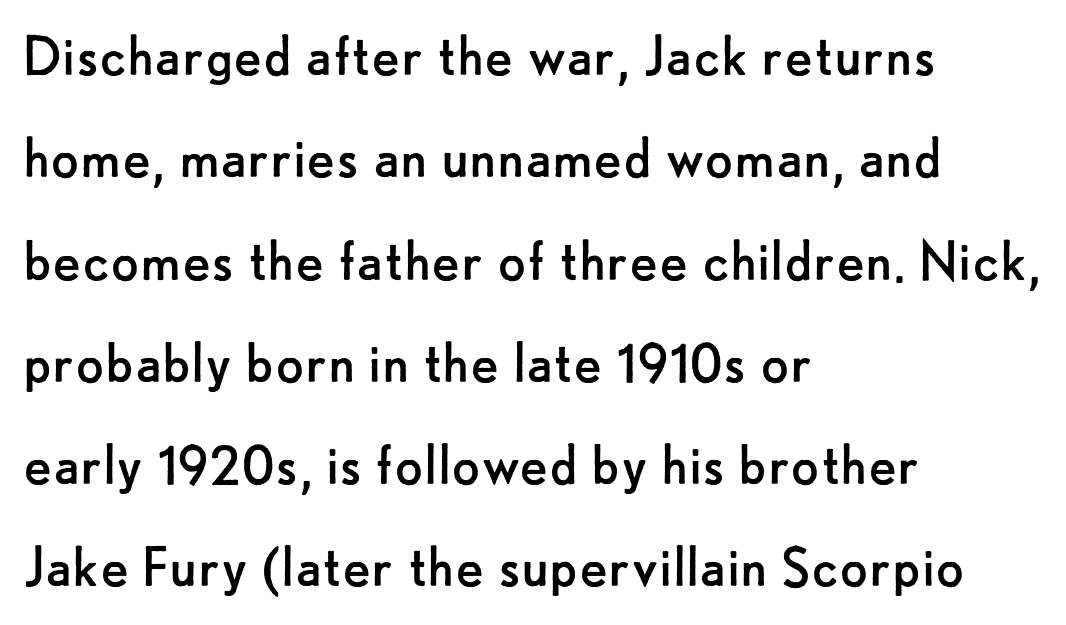
The image shows 66 px regular-weight sans-serif type, upright; set left-aligned, normal line spacing (1.55x), normal letter spacing, not underlined; low stroke contrast and a small x-height.
